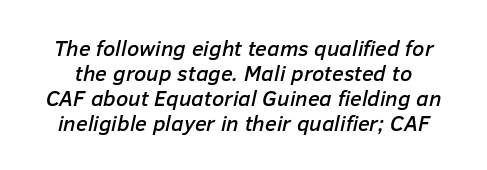
{"italic": "yes", "lean": "right", "slant_degrees": 12, "underline": "no", "line_spacing": "tight", "line_spacing_ratio": 1.13, "letter_spacing": "normal", "letter_spacing_em": 0.0, "glyph_px": 22}
